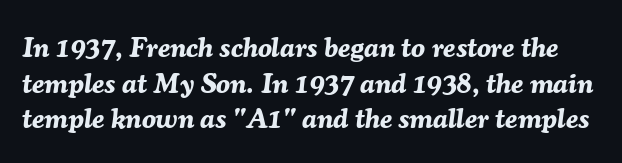
The image shows 28 px bold type, italic (leaning right); set normal line spacing (1.27x), normal letter spacing, not underlined; medium stroke contrast and a medium x-height.
